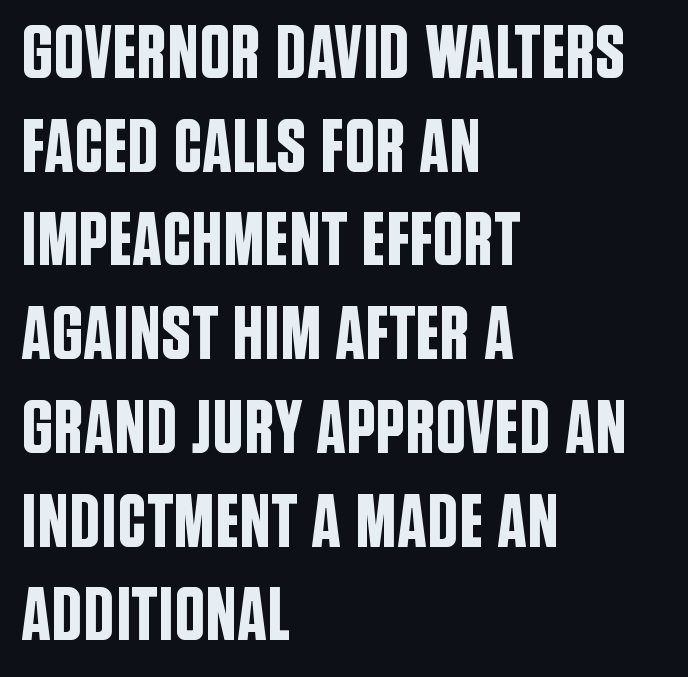
{"serif": "no", "italic": "no", "width": "condensed", "stroke_contrast": "low", "x_height": "large", "monospaced": "no", "underline": "no", "align": "left", "line_spacing": "normal", "line_spacing_ratio": 1.25, "letter_spacing": "normal", "letter_spacing_em": 0.0, "glyph_px": 75}
